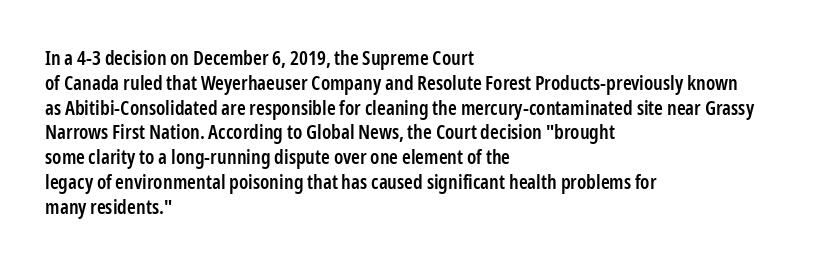
The image shows 20 px text type, upright; set left-aligned, line spacing 1.24x, normal letter spacing, not underlined.
